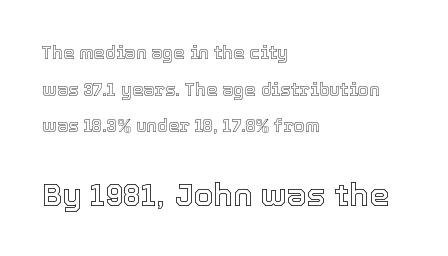
The image shows 32 px text type, upright; set left-aligned, loose line spacing (2.03x), normal letter spacing, not underlined; the second (bottom) block is 1.78x larger; a medium x-height.
